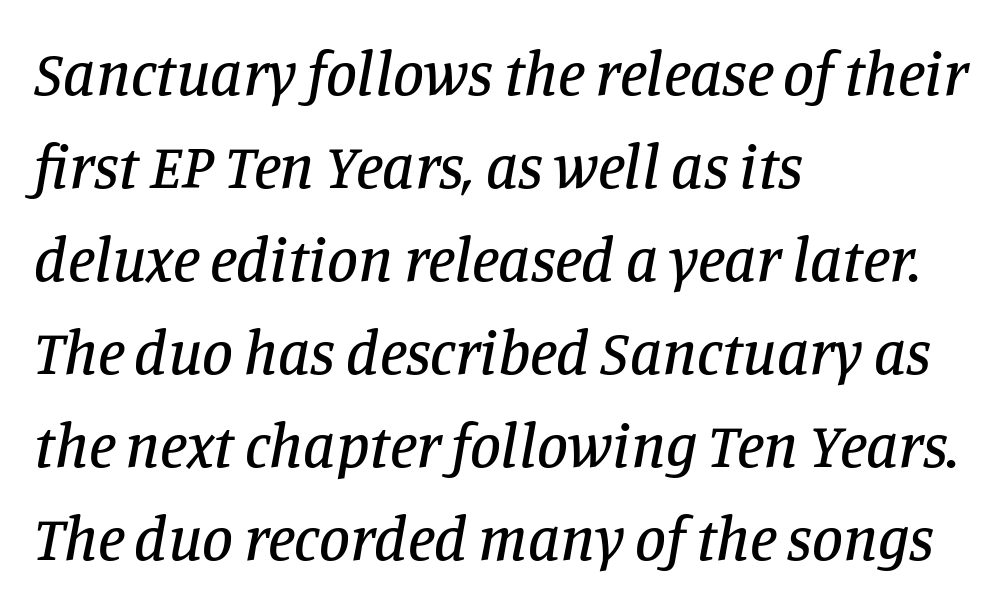
{"serif": "yes", "italic": "yes", "lean": "right", "slant_degrees": 11, "width": "normal", "stroke_contrast": "low", "x_height": "large", "monospaced": "no", "underline": "no", "align": "left", "line_spacing": "normal", "line_spacing_ratio": 1.5, "letter_spacing": "normal", "letter_spacing_em": 0.0, "glyph_px": 62}
